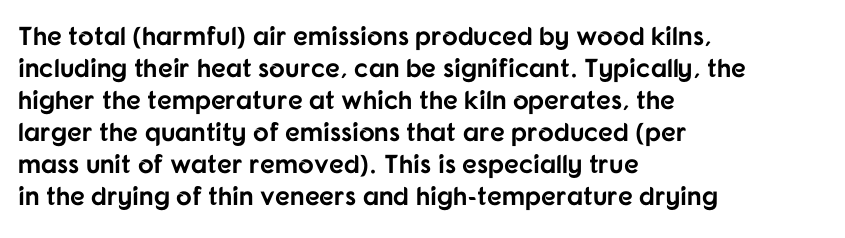
The image shows 26 px bold type, upright; set left-aligned, line spacing 1.23x, normal letter spacing, not underlined.
